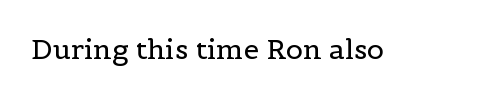
Q: Is the text bold? A: No.
Q: Is the text italic (slanted)? A: No, it is upright.
Q: Is the typeface a serif or a sans-serif typeface? A: Serif.
Q: Is the text underlined? A: No.
Q: Is the spacing between letters normal or unusually wide? A: Normal.
Q: Width (condensed, normal, or wide)? A: Normal.
Q: x-height? A: Medium.
Q: Monospaced? A: No.
